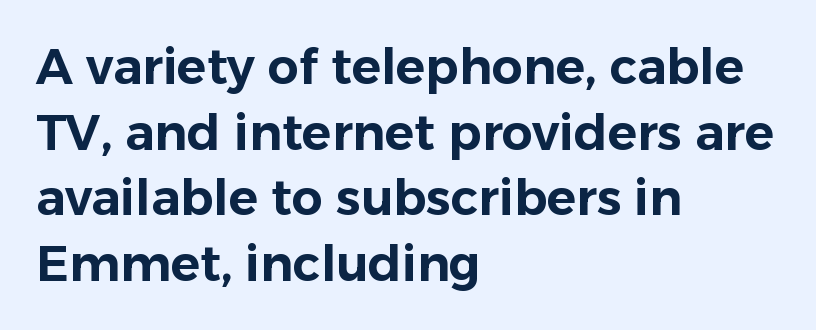
The image shows 49 px sans-serif type, upright; set left-aligned, normal line spacing (1.34x), normal letter spacing, not underlined; low stroke contrast and a medium x-height.
